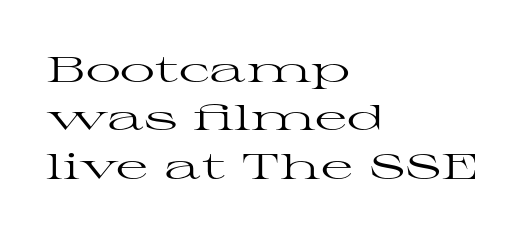
Note the varied advance widths — an 'i' is clearly narrower than an 'm'. Is the stroke heavy? The answer is a plain regular-or-lighter. The strip under each line holds only bare page. Does extra space separate the letters? No, they use regular spacing. The paragraph has a hard left edge and a soft right edge. Regular leading.
